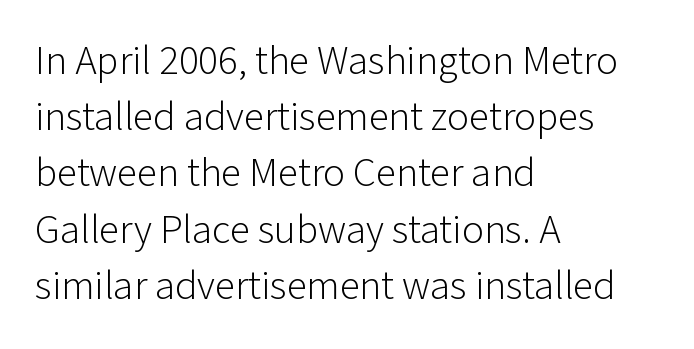
{"serif": "no", "italic": "no", "bold": "no", "weight": "light", "width": "normal", "stroke_contrast": "low", "x_height": "medium", "monospaced": "no", "underline": "no", "align": "left", "line_spacing": "normal", "line_spacing_ratio": 1.37, "letter_spacing": "normal", "letter_spacing_em": 0.0, "glyph_px": 41}
